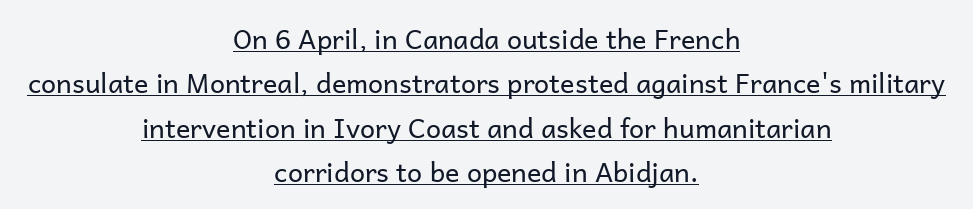
Beneath each row of characters lies a ruled line. This block has exactly the height ordinary leading produces. A quiet, ordinary-to-light weight characterises the typeface. A typesetter would mark this as roman, not italic. Reading down the block, each line starts at a different indent, mirrored at its end.
